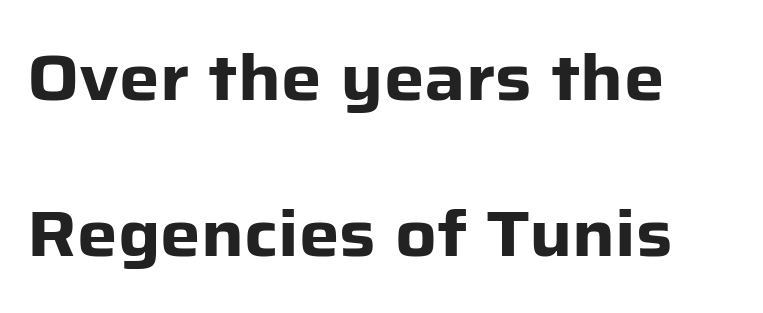
The image shows 64 px heavy sans-serif type, upright; set left-aligned, loose line spacing (2.44x), normal letter spacing, not underlined; low stroke contrast and a medium x-height.
